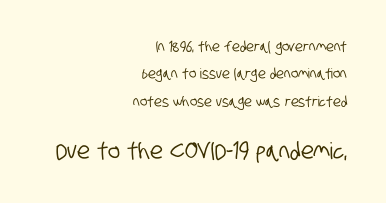
You get the small type first, then a jump to larger type. Honestly, there is no underline to notice here at all. If you measured baseline to baseline, you'd find a long distance. Caption: multi-line text, flush right, ragged left. Glyph-to-glyph distance matches everyday printed text.
